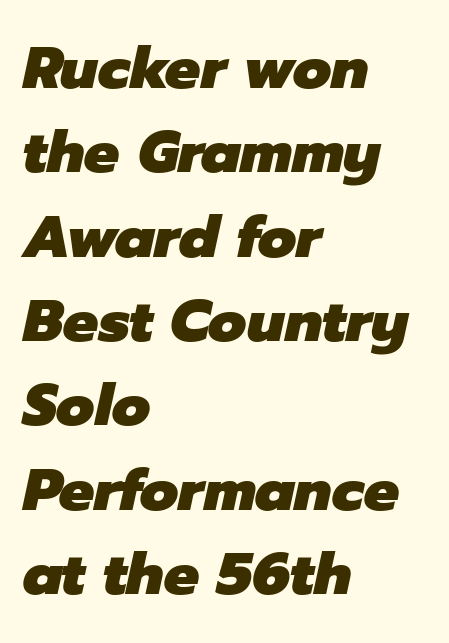
The image shows 59 px heavy type, italic (leaning right); set left-aligned, normal line spacing (1.43x), normal letter spacing, not underlined; low stroke contrast and a medium x-height.
